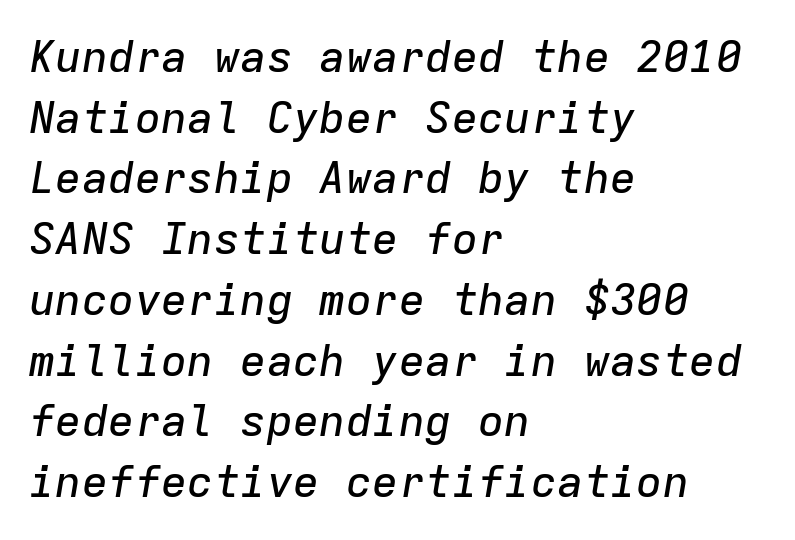
{"italic": "yes", "lean": "right", "slant_degrees": 9, "width": "normal", "stroke_contrast": "low", "x_height": "medium", "monospaced": "yes", "underline": "no", "align": "left", "line_spacing": "normal", "line_spacing_ratio": 1.38, "letter_spacing": "normal", "letter_spacing_em": 0.0, "glyph_px": 44}
